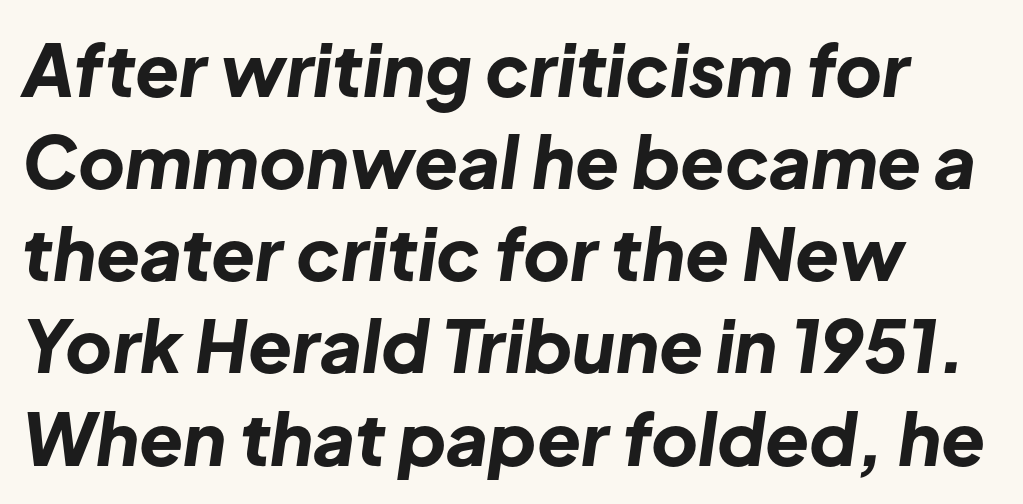
The image shows 72 px bold type, italic (leaning right); set normal line spacing (1.28x), normal letter spacing, not underlined; low stroke contrast and a medium x-height.
